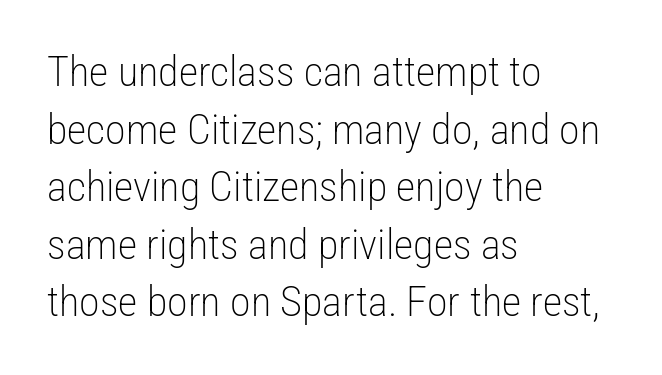
Q: Is the text bold? A: No.
Q: Is the text italic (slanted)? A: No, it is upright.
Q: Is the typeface a serif or a sans-serif typeface? A: Sans-serif.
Q: Is the text underlined? A: No.
Q: How is the paragraph aligned? A: Left-aligned.
Q: Is the spacing between letters normal or unusually wide? A: Normal.
Q: Is the spacing between lines tight, normal or loose? A: Normal.
Q: Width (condensed, normal, or wide)? A: Condensed.
Q: Stroke contrast? A: Low.
Q: x-height? A: Medium.
Q: Monospaced? A: No.
